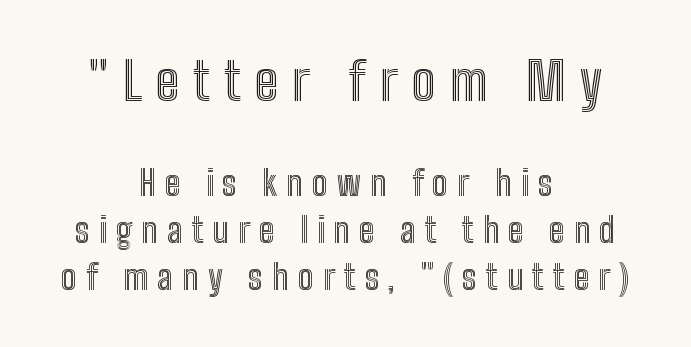
Which of the two is more prominent by size? The first, at the top. Here the glyphs are tracked loosely, breaking word shapes into spaced letters. Is this a fixed-width face? No — the glyphs have proportional, varying widths. Has an underline been added? It has not. Normally led — the rows are evenly, conventionally spaced. The font's upright variant was chosen for this text.
